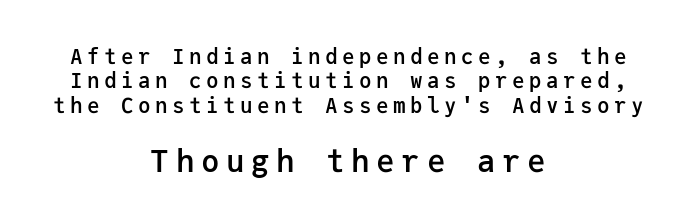
Q: Is the text bold? A: Semi-bold.
Q: Is the text italic (slanted)? A: No, it is upright.
Q: Is the typeface a serif or a sans-serif typeface? A: Sans-serif.
Q: Is the text underlined? A: No.
Q: How is the paragraph aligned? A: Centered.
Q: Is the spacing between letters normal or unusually wide? A: Unusually wide.
Q: Which block of text is set in a larger size, the first (top) or the second (bottom)? A: The second (bottom) one.
Q: Width (condensed, normal, or wide)? A: Normal.
Q: Stroke contrast? A: Low.
Q: x-height? A: Medium.
Q: Monospaced? A: Yes.
